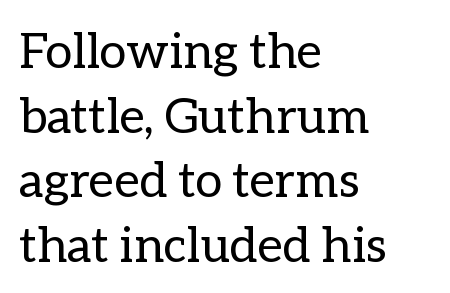
{"italic": "no", "bold": "no", "weight": "regular", "width": "normal", "stroke_contrast": "low", "x_height": "medium", "monospaced": "no", "underline": "no", "align": "left", "line_spacing": "normal", "line_spacing_ratio": 1.32, "letter_spacing": "normal", "letter_spacing_em": 0.0, "glyph_px": 49}
